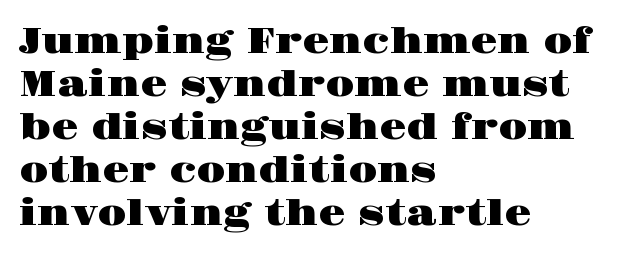
The image shows 35 px wide serif type, upright; set left-aligned, line spacing 1.23x, normal letter spacing, not underlined; high stroke contrast and a large x-height.
